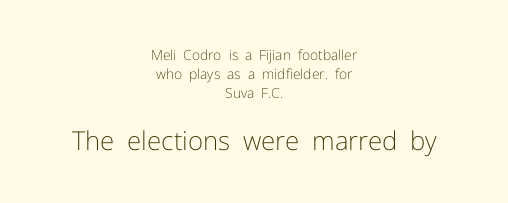
Q: Is the text bold? A: No.
Q: Is the text italic (slanted)? A: No, it is upright.
Q: Is the text underlined? A: No.
Q: How is the paragraph aligned? A: Centered.
Q: Is the spacing between letters normal or unusually wide? A: Normal.
Q: Is the spacing between lines tight, normal or loose? A: Normal.
Q: Which block of text is set in a larger size, the first (top) or the second (bottom)? A: The second (bottom) one.
